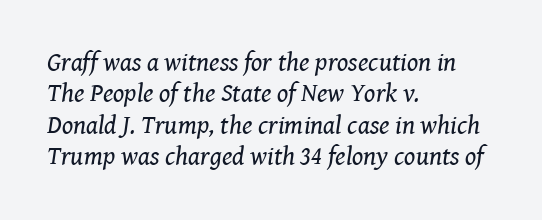
Q: Is the text bold? A: No.
Q: Is the text italic (slanted)? A: Yes, it leans right by about 8 degrees.
Q: Is the text underlined? A: No.
Q: How is the paragraph aligned? A: Left-aligned.
Q: Is the spacing between letters normal or unusually wide? A: Normal.
